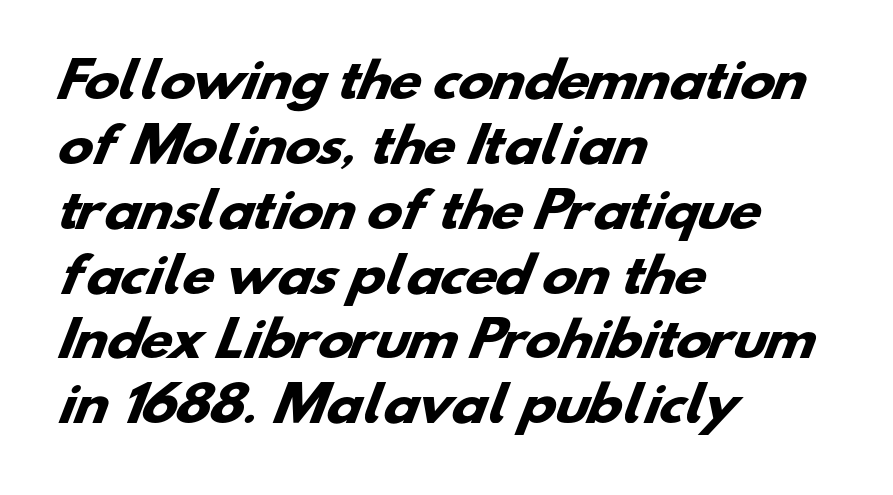
The image shows 47 px heavy, wide sans-serif type; set left-aligned, normal line spacing (1.38x), normal letter spacing, not underlined; low stroke contrast and a small x-height.
